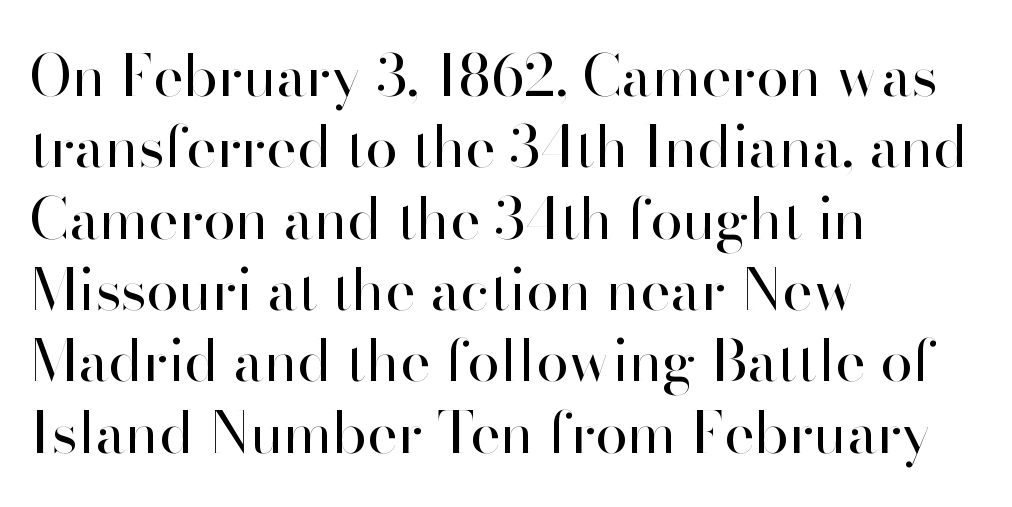
Caption: standard tracking, unaltered. You can tell from the bare stems that sans-serif type was used. No italicization has been applied; the sample stays upright. Glance below the letters and you will spot only blank space. The paragraph has a hard left edge and a soft right edge. Stroke thickness stays within the range of a standard reading face or lighter.
